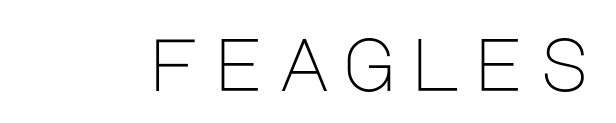
The image shows 74 px light sans-serif type, upright; set not underlined; low stroke contrast and a large x-height.
